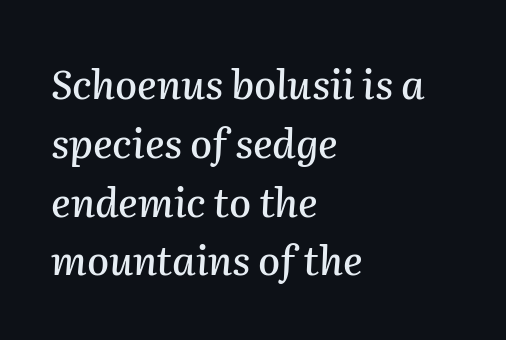
{"italic": "yes", "lean": "right", "slant_degrees": 2, "width": "normal", "stroke_contrast": "medium", "x_height": "medium", "monospaced": "no", "underline": "no", "align": "left", "line_spacing": "normal", "line_spacing_ratio": 1.47, "letter_spacing": "normal", "letter_spacing_em": 0.0, "glyph_px": 40}
